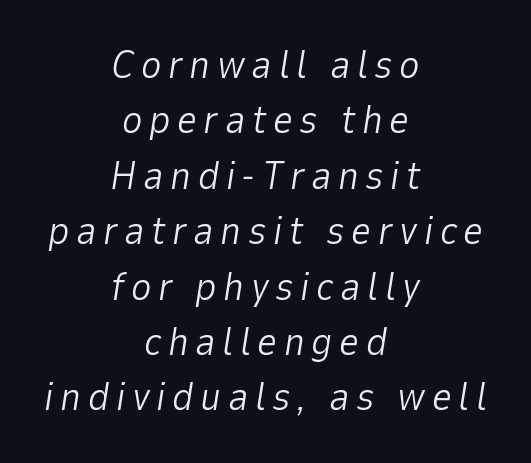
{"italic": "yes", "lean": "right", "slant_degrees": 9, "bold": "no", "weight": "light", "width": "normal", "stroke_contrast": "low", "x_height": "medium", "monospaced": "no", "underline": "no", "align": "center", "line_spacing": "normal", "line_spacing_ratio": 1.42, "glyph_px": 39}
